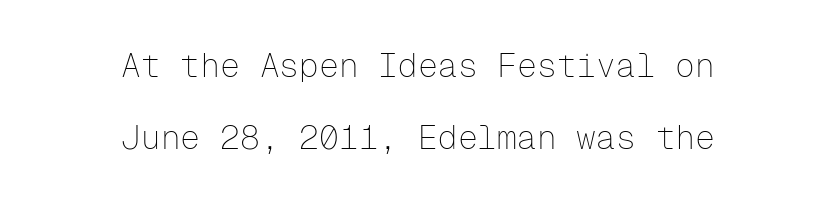
Descender tails drop into unmarked territory. The type family on display is of the sans-serif kind. Does the copy run flush right? No — it is centered line by line. Widely set lines give the paragraph a tall, airy silhouette. The typography opts for an upright posture over an oblique one. The line texture is even and compact thanks to regular tracking.
